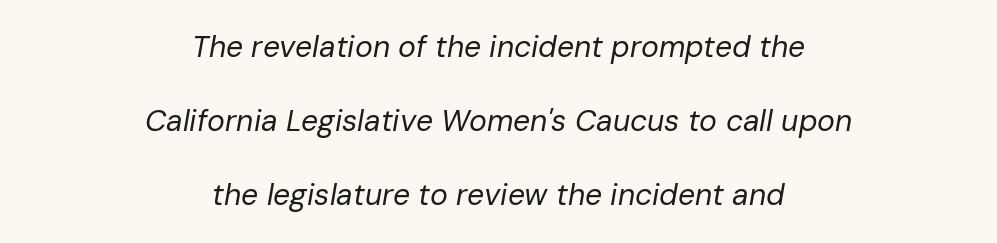
It's the slanting kind of type. The zone under the glyphs is completely vacant. The letters sit at their default tracking, neither squeezed nor spread. Proportional: the letters do not fall into vertical columns. The line-height multiplier appears high, well above default. Heaviness? Minimal to ordinary, like unemphasized prose.
